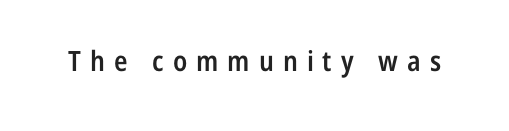
The image shows 28 px semibold, condensed sans-serif type, upright; set unusually wide letter spacing (+0.32 em), not underlined; low stroke contrast and a medium x-height.
